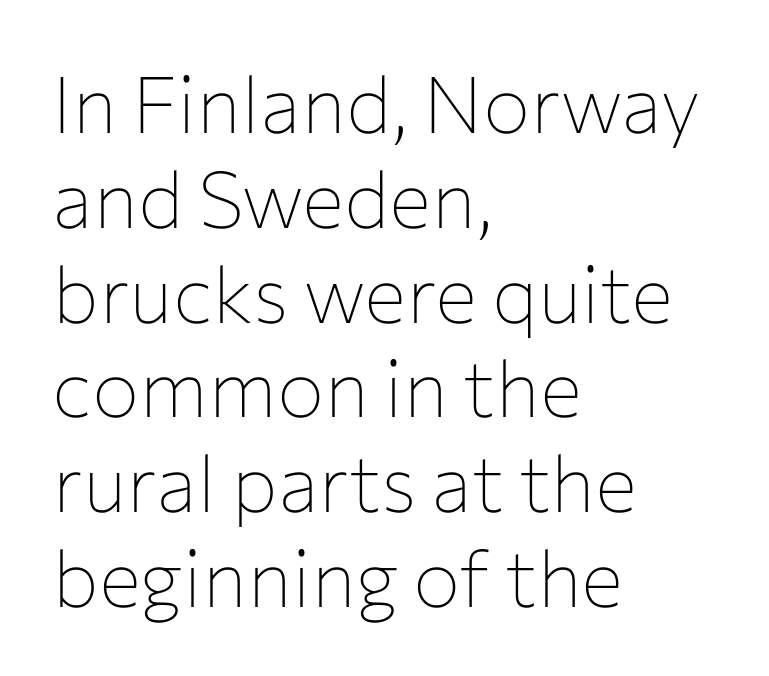
{"serif": "no", "italic": "no", "bold": "no", "weight": "thin", "width": "normal", "stroke_contrast": "low", "x_height": "medium", "monospaced": "no", "underline": "no", "align": "left", "line_spacing_ratio": 1.2, "letter_spacing": "normal", "letter_spacing_em": 0.0, "glyph_px": 79}
